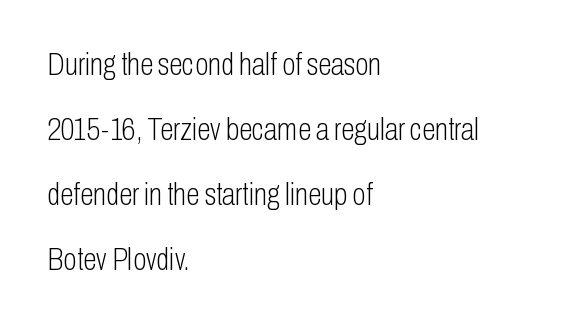
The image shows 31 px light, condensed sans-serif type, upright; set left-aligned, loose line spacing (2.1x), normal letter spacing, not underlined; low stroke contrast and a medium x-height.
